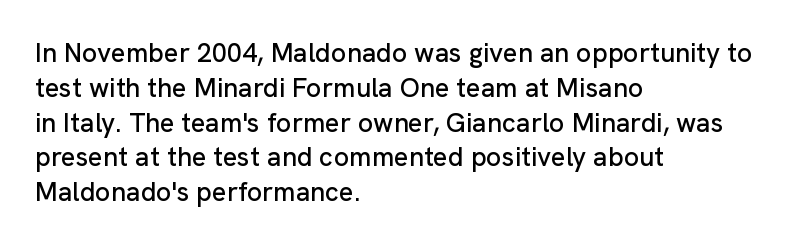
The image shows 27 px text type, upright; set left-aligned, normal line spacing (1.29x), normal letter spacing, not underlined.
